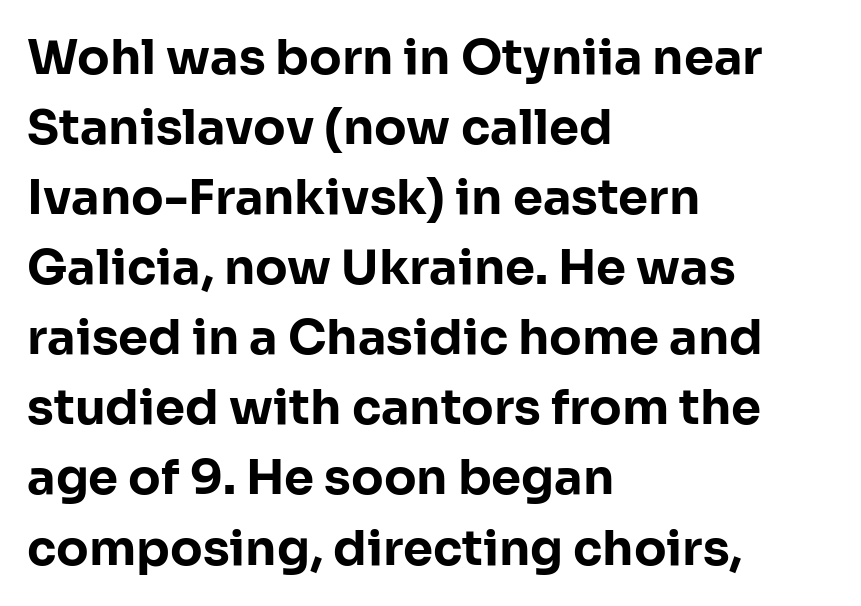
{"serif": "no", "italic": "no", "bold": "yes", "weight": "bold", "width": "normal", "stroke_contrast": "low", "x_height": "medium", "monospaced": "no", "underline": "no", "align": "left", "line_spacing": "normal", "line_spacing_ratio": 1.46, "letter_spacing": "normal", "letter_spacing_em": 0.0, "glyph_px": 48}
